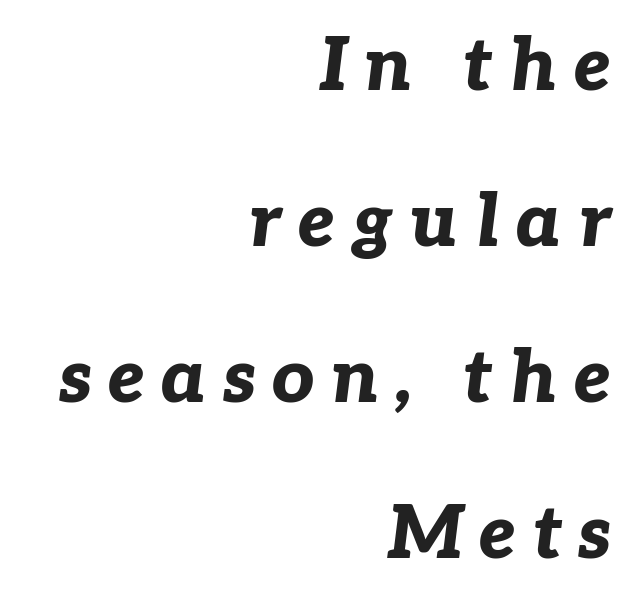
A full-strength bold gives these letters their thick strokes. Between one letter and the next there's a generous, obvious gap. The text carries the slant typical of an italic or oblique font. Leading is clearly above the norm, producing a sparse column. The gap between lines stays unmarked.
